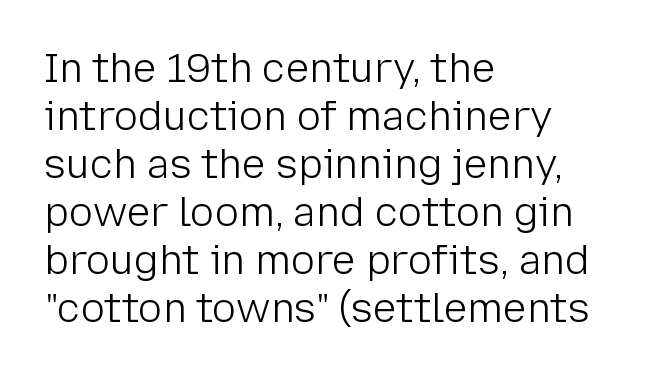
The image shows 40 px light sans-serif type, upright; set left-aligned, line spacing 1.2x, normal letter spacing, not underlined; low stroke contrast and a medium x-height.
